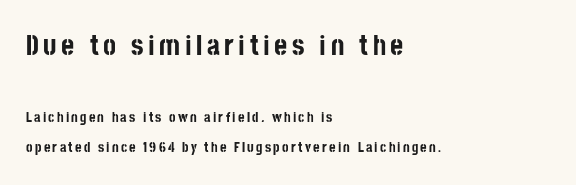
{"serif": "no", "italic": "no", "bold": "yes", "weight": "bold", "width": "condensed", "stroke_contrast": "low", "x_height": "large", "monospaced": "no", "underline": "no", "align": "left", "line_spacing": "loose", "line_spacing_ratio": 2.1, "larger_block": "first", "size_ratio": 2.0, "glyph_px": 28}
